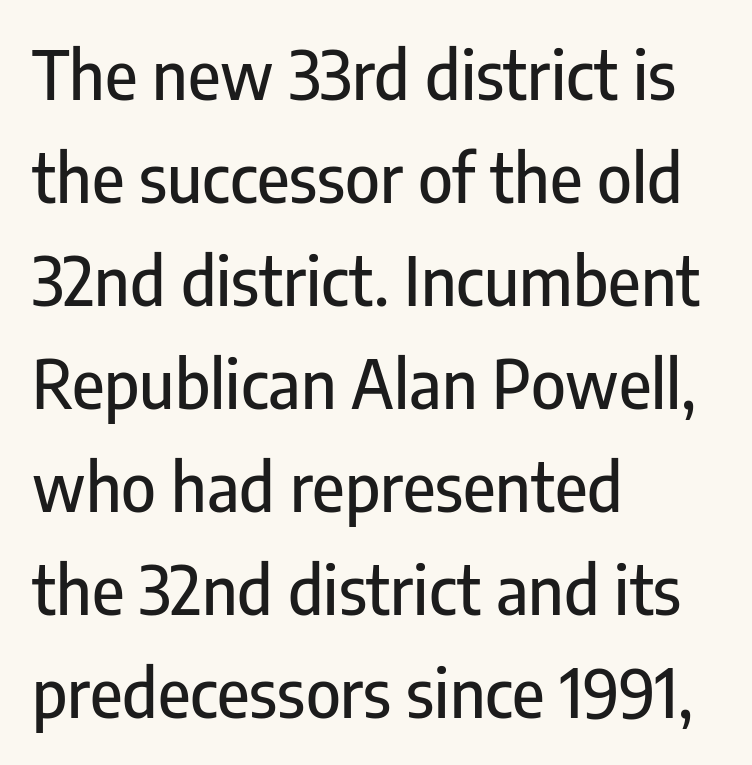
The image shows 66 px condensed sans-serif type, upright; set left-aligned, normal line spacing (1.56x), normal letter spacing, not underlined; low stroke contrast and a medium x-height.
